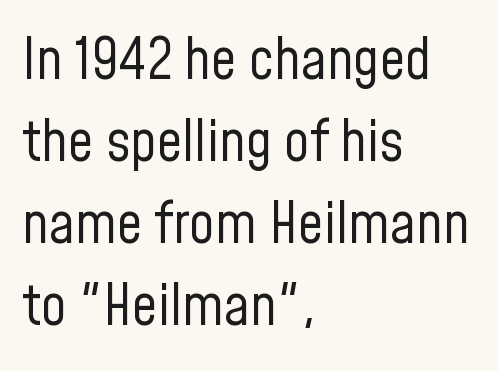
Stems and bowls with no extra thickness — not bold. Compared with typical paragraphs, the rows here are spaced about the same. Is this a fixed-width face? No — the glyphs have proportional, varying widths. The font's upright variant was chosen for this text. Characters follow at the spacing the type designer built in.
